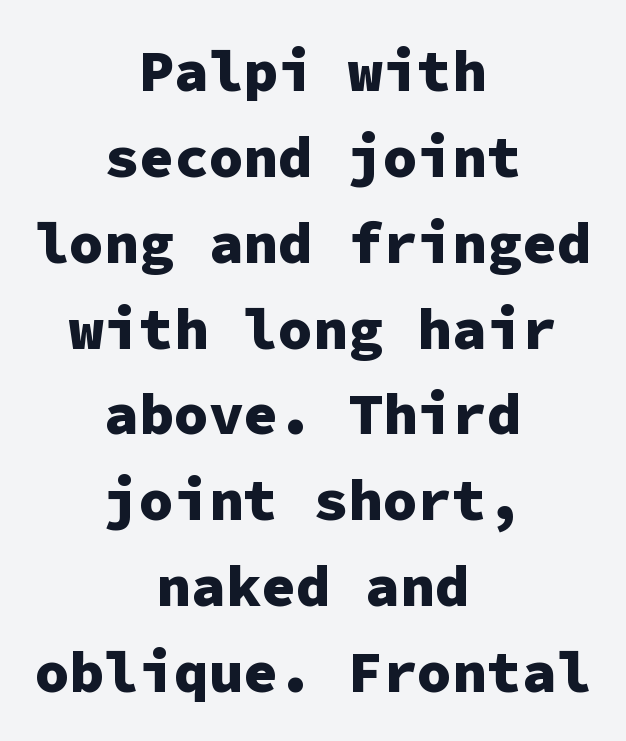
The image shows 58 px heavy sans-serif type, upright, monospaced; set centered, normal line spacing (1.48x), normal letter spacing, not underlined; low stroke contrast and a medium x-height.
